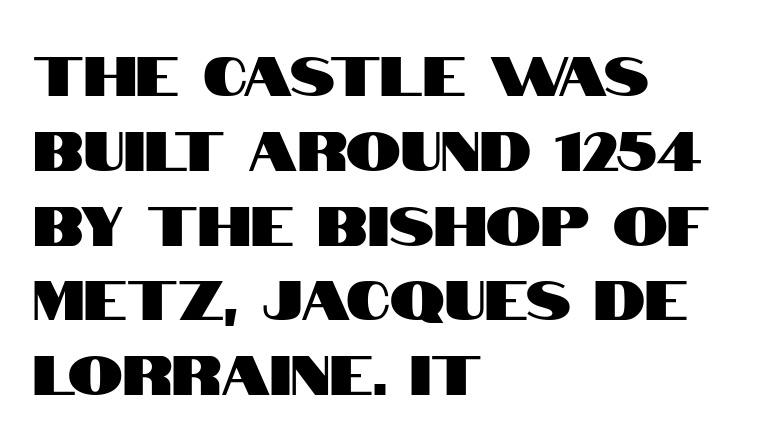
Each line starts at the same left margin while the right side varies. Look at the tracking — it's just the regular setting, nothing added. Successive baselines arrive at the customary interval. The rendering uses natural spacing where letterforms have individual widths.
